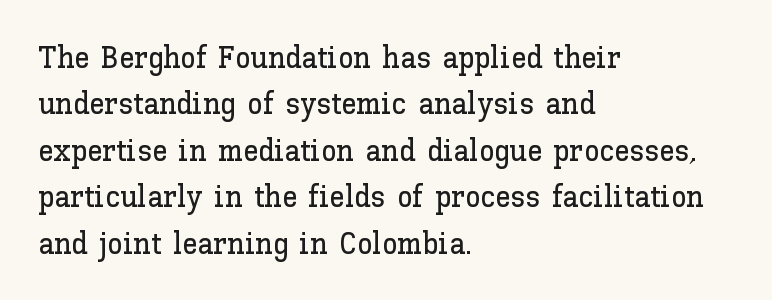
If you measured baseline to baseline, you'd find a middling distance. Looks like regular typesetting: each glyph gets only the width it needs. A student would call this left alignment; a typographer would say flush left, rag right. Compared with typical body copy, the letter spacing here is the same. Rule under the text: the space is simply empty. When letters stand straight like this, we call the style roman or upright.
